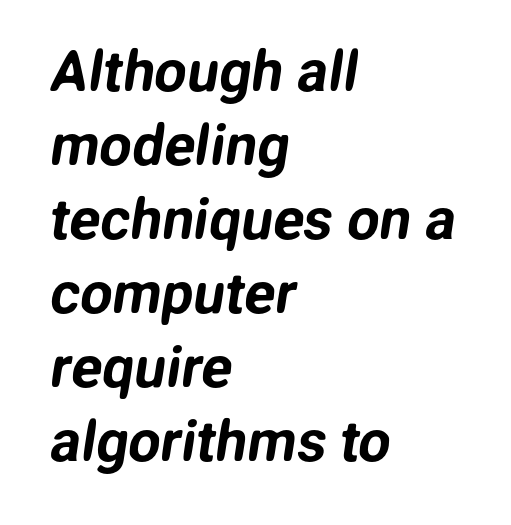
Q: Is the typeface a serif or a sans-serif typeface? A: Sans-serif.
Q: Is the text underlined? A: No.
Q: How is the paragraph aligned? A: Left-aligned.
Q: Is the spacing between letters normal or unusually wide? A: Normal.
Q: Is the spacing between lines tight, normal or loose? A: Normal.
Q: Width (condensed, normal, or wide)? A: Normal.
Q: Stroke contrast? A: Low.
Q: x-height? A: Medium.
Q: Monospaced? A: No.
